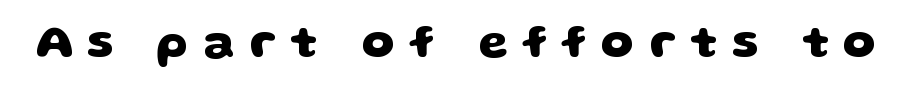
Q: Is the text bold? A: Yes.
Q: Is the typeface a serif or a sans-serif typeface? A: Sans-serif.
Q: Is the text underlined? A: No.
Q: Is the spacing between letters normal or unusually wide? A: Unusually wide.
Q: Width (condensed, normal, or wide)? A: Wide.
Q: Stroke contrast? A: Low.
Q: x-height? A: Large.
Q: Monospaced? A: No.
